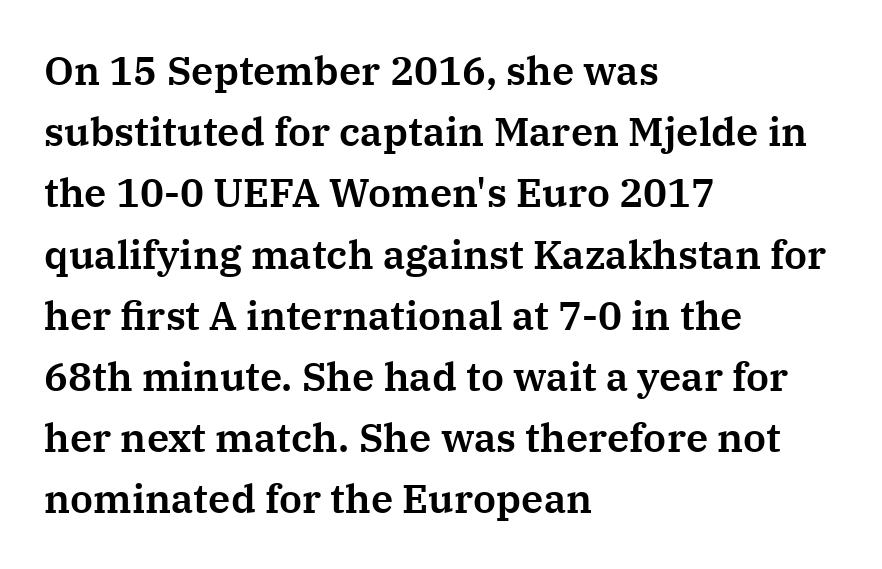
The image shows 40 px serif type, upright; set left-aligned, normal line spacing (1.53x), normal letter spacing, not underlined; medium stroke contrast and a medium x-height.
